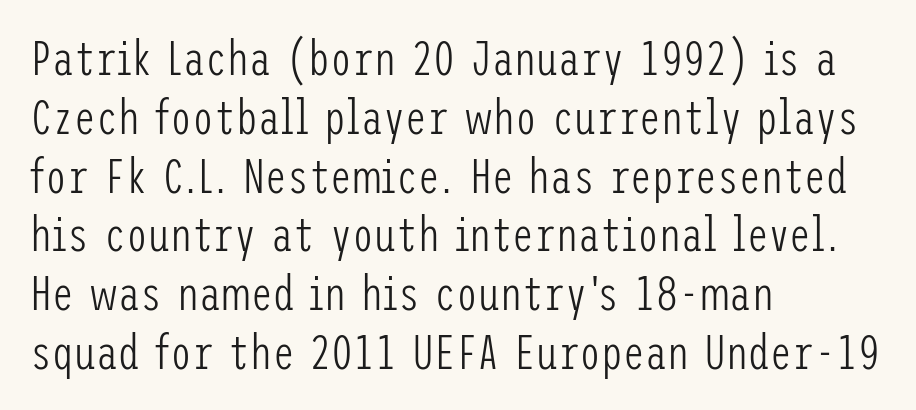
{"serif": "no", "italic": "no", "bold": "no", "weight": "light", "width": "condensed", "stroke_contrast": "low", "x_height": "medium", "underline": "no", "align": "left", "line_spacing_ratio": 1.2, "letter_spacing": "normal", "letter_spacing_em": 0.0, "glyph_px": 49}
